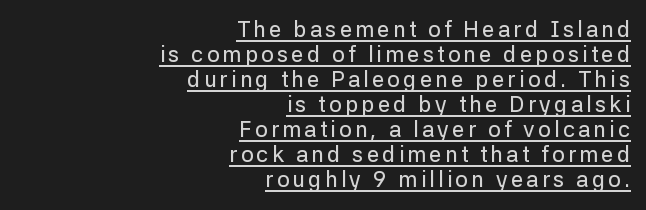
Is there much room between lines? No — they nearly touch. The lettering is marked with a stroke running underneath it. Layout note: lines flush right. The axis of the letterforms is exactly vertical.
